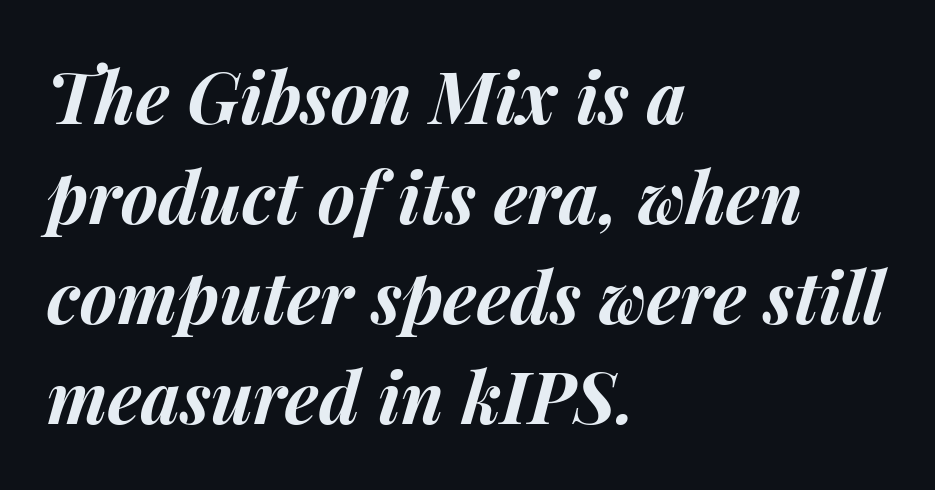
Q: Is the text bold? A: Yes.
Q: Is the text italic (slanted)? A: Yes, it leans right by about 15 degrees.
Q: Is the text underlined? A: No.
Q: How is the paragraph aligned? A: Left-aligned.
Q: Is the spacing between letters normal or unusually wide? A: Normal.
Q: Is the spacing between lines tight, normal or loose? A: Normal.
Q: Width (condensed, normal, or wide)? A: Normal.
Q: Stroke contrast? A: Medium.
Q: x-height? A: Medium.
Q: Monospaced? A: No.
